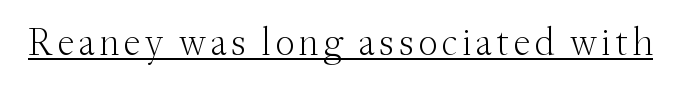
{"serif": "yes", "italic": "no", "bold": "no", "weight": "light", "width": "normal", "stroke_contrast": "medium", "x_height": "small", "monospaced": "no", "underline": "yes", "glyph_px": 39}
